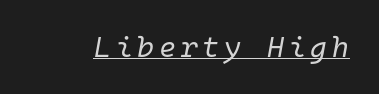
Q: Is the text bold? A: No.
Q: Is the text italic (slanted)? A: Yes, it leans right by about 10 degrees.
Q: Is the text underlined? A: Yes.
Q: Width (condensed, normal, or wide)? A: Normal.
Q: Stroke contrast? A: Low.
Q: x-height? A: Medium.
Q: Monospaced? A: Yes.
